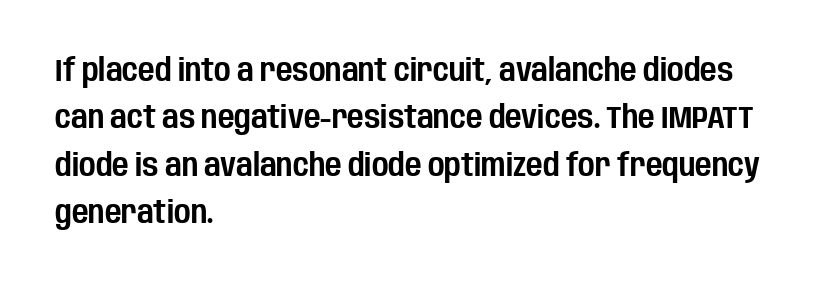
The image shows 32 px condensed sans-serif type, upright; set left-aligned, normal line spacing (1.48x), normal letter spacing, not underlined; low stroke contrast and a large x-height.
